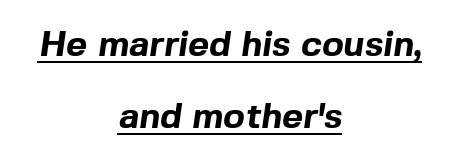
{"serif": "no", "bold": "yes", "weight": "bold", "width": "normal", "x_height": "medium", "monospaced": "no", "underline": "yes", "align": "center", "line_spacing": "loose", "line_spacing_ratio": 2.01, "letter_spacing": "normal", "letter_spacing_em": 0.0, "glyph_px": 36}
